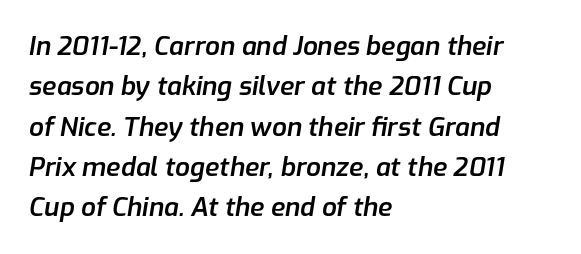
The image shows 26 px text type, italic (leaning right); set left-aligned, normal line spacing (1.55x), normal letter spacing, not underlined.
